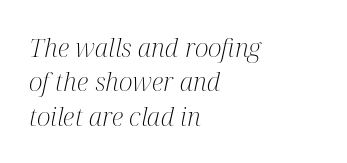
Q: Is the text bold? A: No.
Q: Is the text italic (slanted)? A: Yes, it leans right by about 12 degrees.
Q: Is the text underlined? A: No.
Q: How is the paragraph aligned? A: Left-aligned.
Q: Is the spacing between letters normal or unusually wide? A: Normal.
Q: Is the spacing between lines tight, normal or loose? A: Normal.
